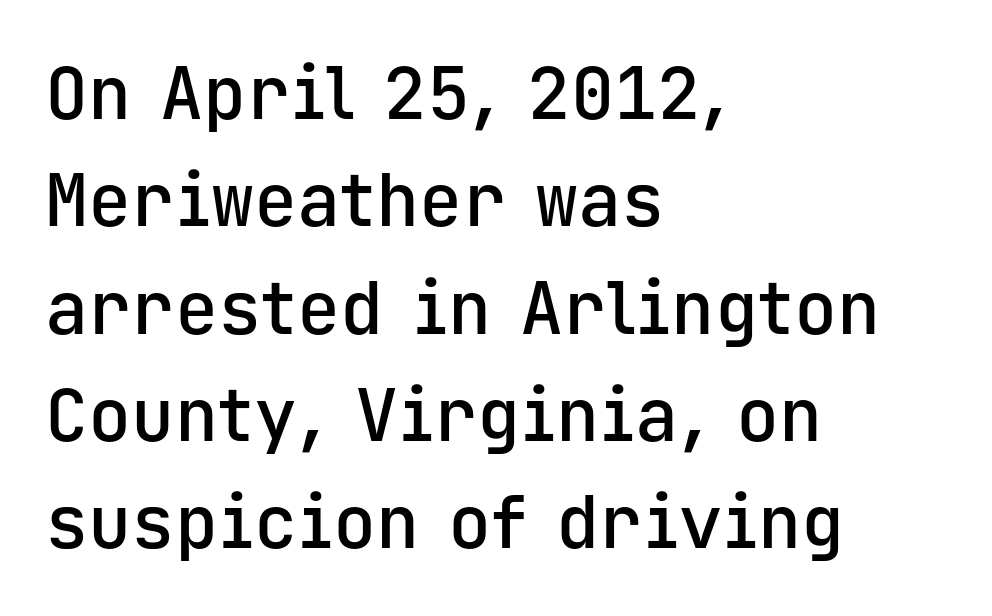
The image shows 72 px semibold sans-serif type, upright, monospaced; set left-aligned, normal line spacing (1.49x), normal letter spacing, not underlined; low stroke contrast and a medium x-height.
